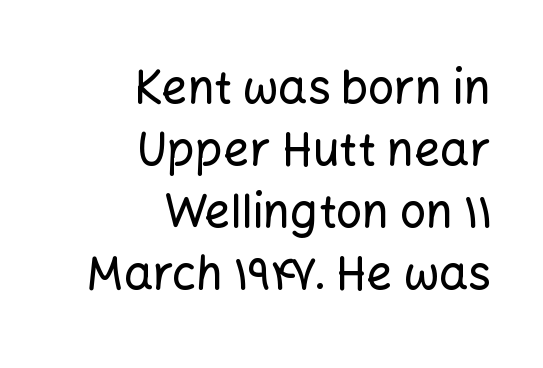
Q: Is the text italic (slanted)? A: No, it is upright.
Q: Is the typeface a serif or a sans-serif typeface? A: Sans-serif.
Q: Is the text underlined? A: No.
Q: How is the paragraph aligned? A: Right-aligned.
Q: Is the spacing between letters normal or unusually wide? A: Normal.
Q: Is the spacing between lines tight, normal or loose? A: Normal.
Q: Width (condensed, normal, or wide)? A: Normal.
Q: Stroke contrast? A: Low.
Q: x-height? A: Medium.
Q: Monospaced? A: No.
